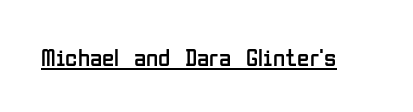
The letterforms sit at book weight or below. Posture: upright roman. Here the glyphs are tracked normally, forming tight word shapes. The words here are underlined.
